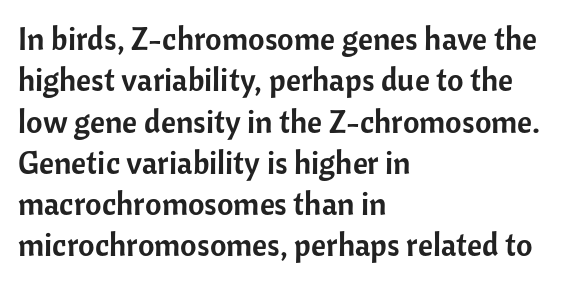
The image shows 32 px sans-serif type, upright; set left-aligned, normal line spacing (1.29x), normal letter spacing, not underlined; low stroke contrast and a medium x-height.
